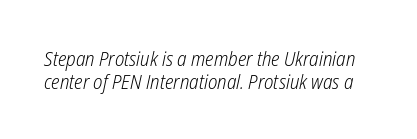
Q: Is the text bold? A: No.
Q: Is the text italic (slanted)? A: Yes, it leans right by about 12 degrees.
Q: Is the text underlined? A: No.
Q: Is the spacing between letters normal or unusually wide? A: Normal.
Q: Is the spacing between lines tight, normal or loose? A: Tight.
